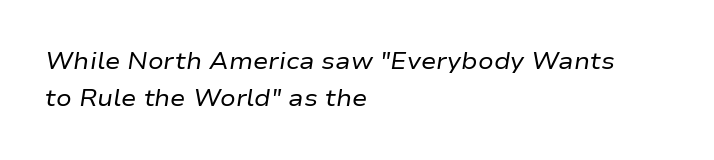
The image shows 23 px text type, italic (leaning right); set left-aligned, normal line spacing (1.6x), normal letter spacing, not underlined.
